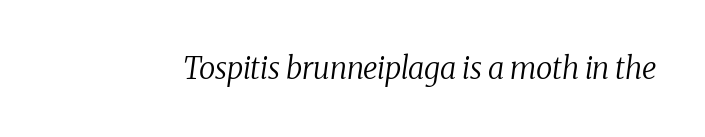
Q: Is the text bold? A: No.
Q: Is the text italic (slanted)? A: Yes, it leans right by about 8 degrees.
Q: Is the typeface a serif or a sans-serif typeface? A: Serif.
Q: Is the text underlined? A: No.
Q: Is the spacing between letters normal or unusually wide? A: Normal.
Q: Width (condensed, normal, or wide)? A: Normal.
Q: Stroke contrast? A: Medium.
Q: x-height? A: Medium.
Q: Monospaced? A: No.
